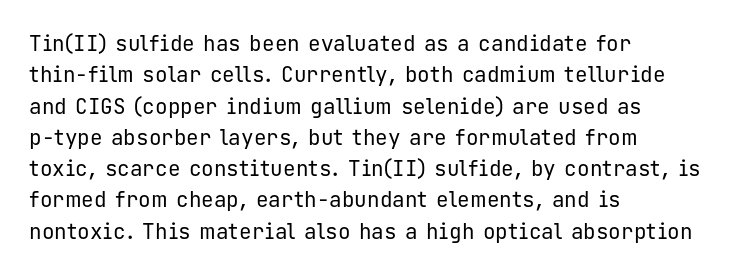
{"italic": "no", "bold": "no", "underline": "no", "align": "left", "line_spacing": "normal", "line_spacing_ratio": 1.49, "letter_spacing": "normal", "letter_spacing_em": 0.0, "glyph_px": 21}
